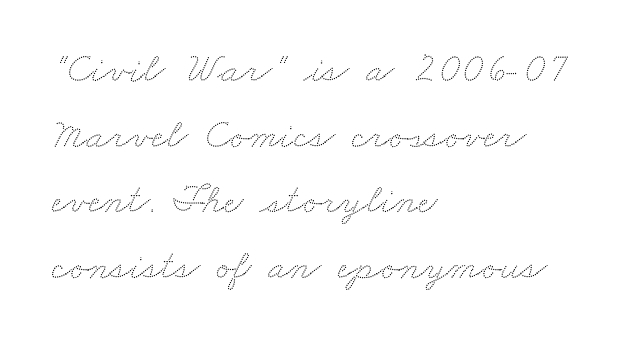
The image shows 42 px wide type; set left-aligned, normal line spacing (1.56x), normal letter spacing, not underlined; low stroke contrast and a small x-height.
